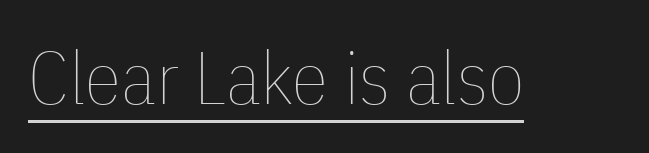
Q: Is the text bold? A: No.
Q: Is the text italic (slanted)? A: No, it is upright.
Q: Is the text underlined? A: Yes.
Q: Is the spacing between letters normal or unusually wide? A: Normal.
Q: Width (condensed, normal, or wide)? A: Condensed.
Q: Stroke contrast? A: Low.
Q: x-height? A: Medium.
Q: Monospaced? A: No.
